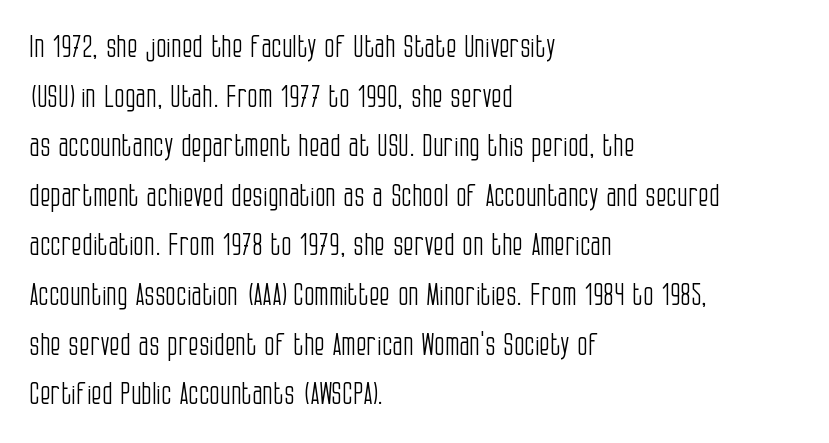
{"serif": "no", "italic": "no", "bold": "no", "weight": "light", "width": "condensed", "stroke_contrast": "low", "x_height": "large", "monospaced": "no", "underline": "no", "align": "left", "line_spacing": "normal", "line_spacing_ratio": 1.6, "letter_spacing": "normal", "letter_spacing_em": 0.0, "glyph_px": 31}
